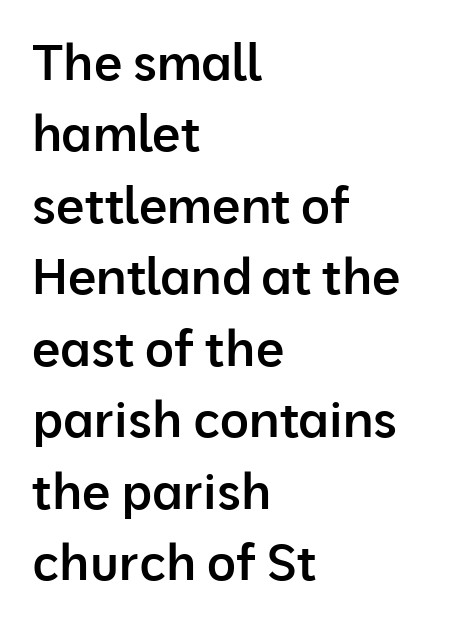
Q: Is the text bold? A: Semi-bold.
Q: Is the text italic (slanted)? A: No, it is upright.
Q: Is the typeface a serif or a sans-serif typeface? A: Sans-serif.
Q: Is the text underlined? A: No.
Q: How is the paragraph aligned? A: Left-aligned.
Q: Is the spacing between letters normal or unusually wide? A: Normal.
Q: Is the spacing between lines tight, normal or loose? A: Normal.
Q: Width (condensed, normal, or wide)? A: Normal.
Q: Stroke contrast? A: Low.
Q: x-height? A: Medium.
Q: Monospaced? A: No.
